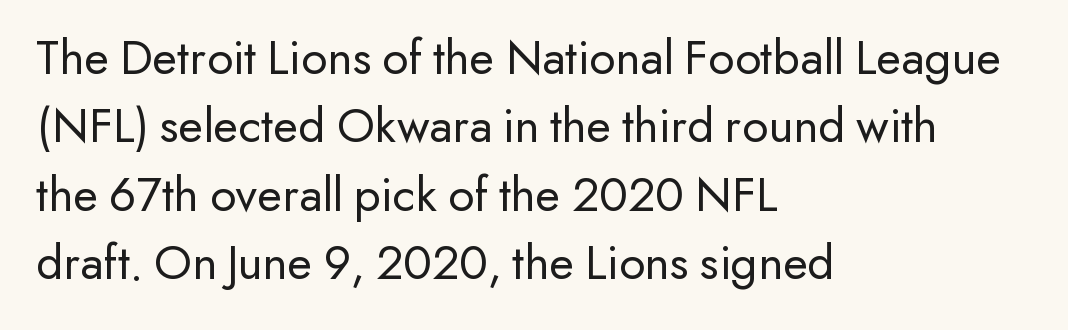
{"serif": "no", "italic": "no", "bold": "no", "weight": "regular", "width": "normal", "stroke_contrast": "low", "x_height": "small", "monospaced": "no", "underline": "no", "align": "left", "line_spacing": "normal", "line_spacing_ratio": 1.34, "letter_spacing": "normal", "letter_spacing_em": 0.0, "glyph_px": 51}
